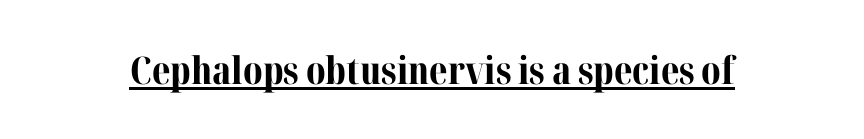
{"serif": "yes", "italic": "no", "bold": "yes", "weight": "bold", "width": "normal", "stroke_contrast": "medium", "x_height": "medium", "monospaced": "no", "underline": "yes", "letter_spacing": "normal", "letter_spacing_em": 0.0, "glyph_px": 38}
